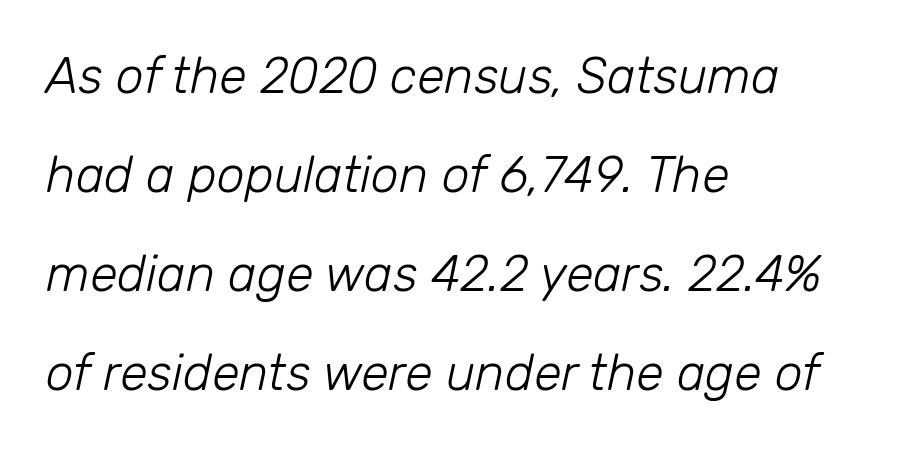
Summary of weight: not heavy and not bold. Reading down the block, your eye returns to a fixed left position each line. Italic? Definitely — the glyphs are oblique. Spacing between characters is what you'd get straight out of the box. The line-height multiplier appears high, well above default.
